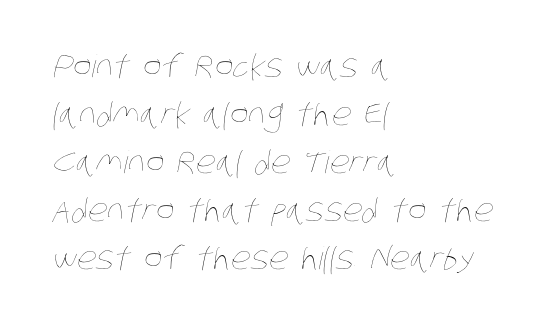
Q: Is the text bold? A: No.
Q: Is the text underlined? A: No.
Q: How is the paragraph aligned? A: Left-aligned.
Q: Is the spacing between letters normal or unusually wide? A: Normal.
Q: Is the spacing between lines tight, normal or loose? A: Normal.
Q: Width (condensed, normal, or wide)? A: Condensed.
Q: Stroke contrast? A: Low.
Q: x-height? A: Large.
Q: Monospaced? A: No.
